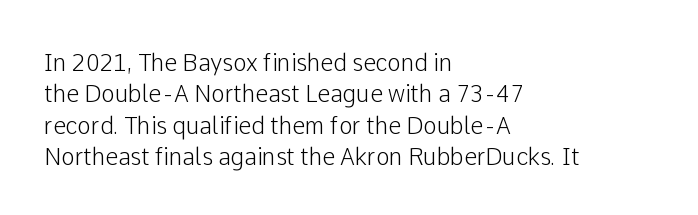
Q: Is the text italic (slanted)? A: No, it is upright.
Q: Is the text underlined? A: No.
Q: How is the paragraph aligned? A: Left-aligned.
Q: Is the spacing between letters normal or unusually wide? A: Normal.
Q: Is the spacing between lines tight, normal or loose? A: Normal.
